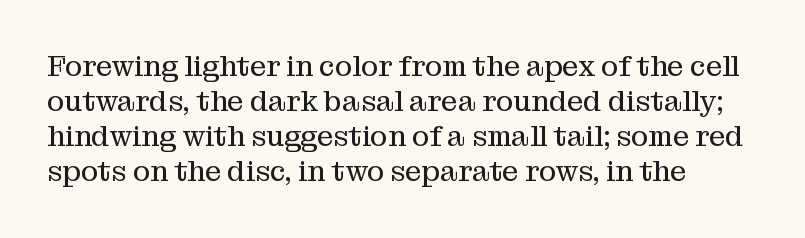
The image shows 29 px regular-weight serif type, upright; set left-aligned, line spacing 1.21x, normal letter spacing, not underlined; medium stroke contrast and a medium x-height.
